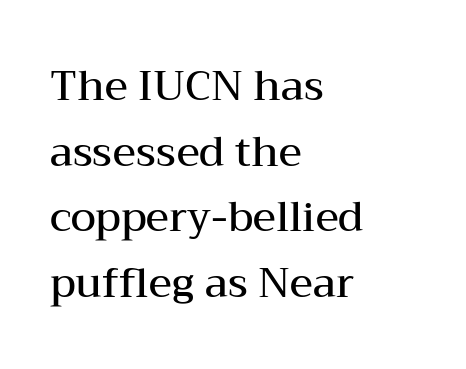
{"serif": "yes", "italic": "no", "bold": "semi", "weight": "semibold", "width": "wide", "stroke_contrast": "medium", "x_height": "medium", "monospaced": "no", "underline": "no", "align": "left", "line_spacing": "normal", "line_spacing_ratio": 1.6, "letter_spacing": "normal", "letter_spacing_em": 0.0, "glyph_px": 41}
